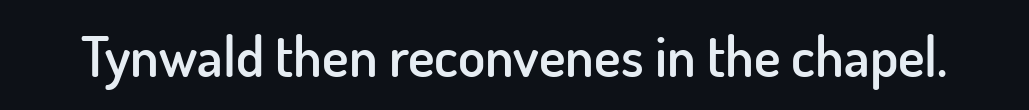
Posture: vertical. Varying glyph widths throughout — classic text-font behaviour. The horizontal fit of the characters is conventional and even. The sample has been set in demibold, a notch under bold. Are there feet on the stems? There aren't — it's a sans. The gap between lines stays unmarked.
